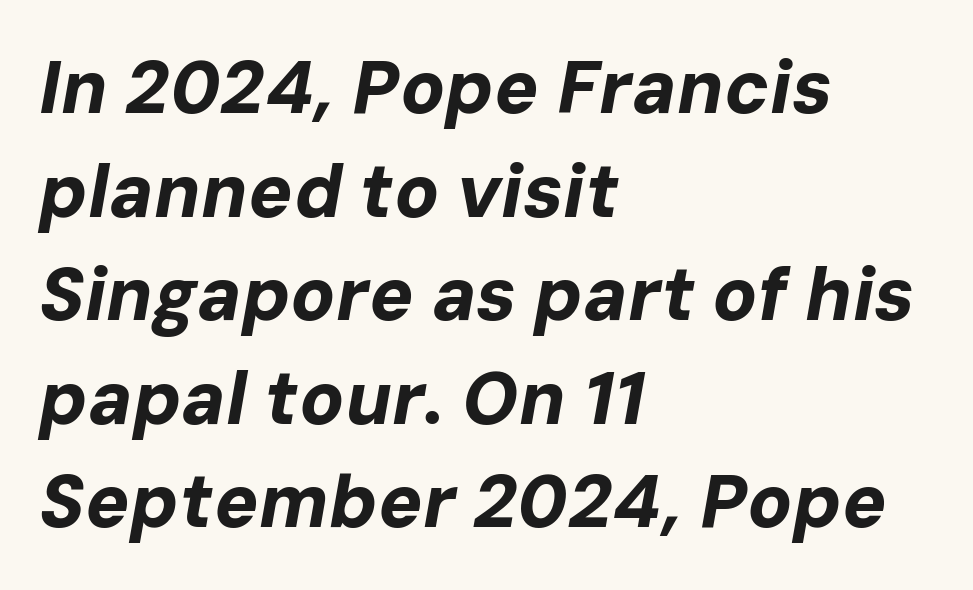
The image shows 74 px bold type, italic (leaning right); set left-aligned, normal line spacing (1.4x), normal letter spacing, not underlined; low stroke contrast and a medium x-height.
